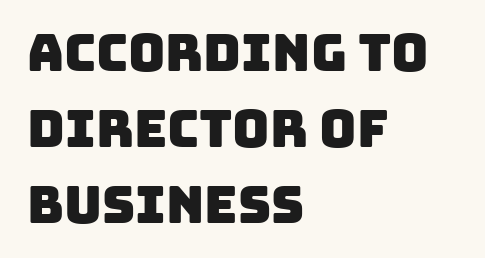
Q: Is the typeface a serif or a sans-serif typeface? A: Sans-serif.
Q: Is the text underlined? A: No.
Q: How is the paragraph aligned? A: Left-aligned.
Q: Is the spacing between letters normal or unusually wide? A: Normal.
Q: Is the spacing between lines tight, normal or loose? A: Normal.
Q: Width (condensed, normal, or wide)? A: Normal.
Q: Stroke contrast? A: Low.
Q: x-height? A: Large.
Q: Monospaced? A: No.
